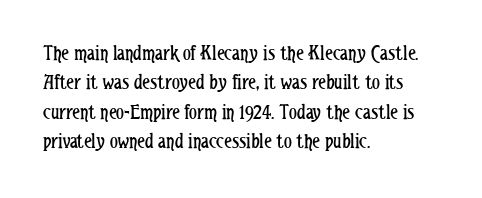
Q: Is the text bold? A: No.
Q: Is the text italic (slanted)? A: No, it is upright.
Q: Is the text underlined? A: No.
Q: How is the paragraph aligned? A: Left-aligned.
Q: Is the spacing between letters normal or unusually wide? A: Normal.
Q: Is the spacing between lines tight, normal or loose? A: Normal.
